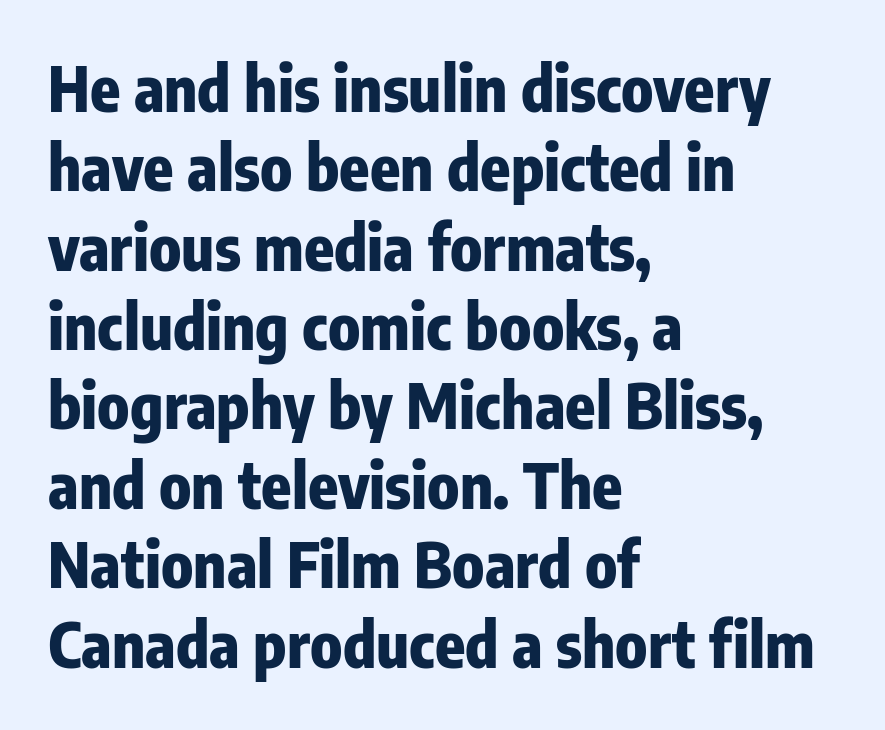
{"serif": "no", "italic": "no", "bold": "yes", "weight": "heavy", "width": "condensed", "stroke_contrast": "low", "x_height": "medium", "monospaced": "no", "underline": "no", "align": "left", "line_spacing": "normal", "line_spacing_ratio": 1.28, "letter_spacing": "normal", "letter_spacing_em": 0.0, "glyph_px": 62}
